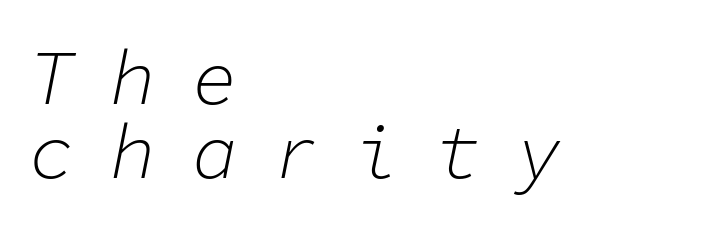
Q: Is the text bold? A: No.
Q: Is the text italic (slanted)? A: Yes, it leans right by about 11 degrees.
Q: Is the text underlined? A: No.
Q: How is the paragraph aligned? A: Left-aligned.
Q: Is the spacing between letters normal or unusually wide? A: Unusually wide.
Q: Is the spacing between lines tight, normal or loose? A: Tight.
Q: Width (condensed, normal, or wide)? A: Normal.
Q: Stroke contrast? A: Low.
Q: x-height? A: Medium.
Q: Monospaced? A: Yes.
